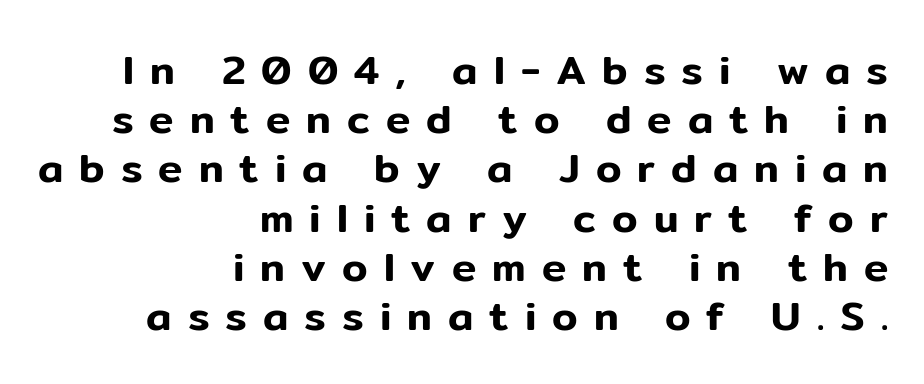
Q: Is the text italic (slanted)? A: No, it is upright.
Q: Is the typeface a serif or a sans-serif typeface? A: Sans-serif.
Q: Is the text underlined? A: No.
Q: How is the paragraph aligned? A: Right-aligned.
Q: Is the spacing between letters normal or unusually wide? A: Unusually wide.
Q: Width (condensed, normal, or wide)? A: Normal.
Q: Stroke contrast? A: Low.
Q: x-height? A: Medium.
Q: Monospaced? A: No.
